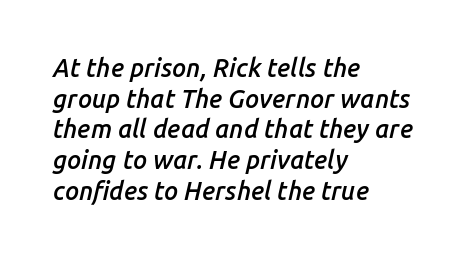
Q: Is the text bold? A: Semi-bold.
Q: Is the text italic (slanted)? A: Yes, it leans right by about 14 degrees.
Q: Is the text underlined? A: No.
Q: How is the paragraph aligned? A: Left-aligned.
Q: Is the spacing between letters normal or unusually wide? A: Normal.
